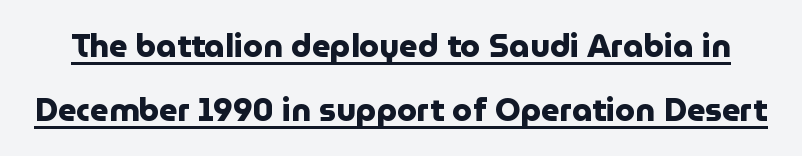
Q: Is the text bold? A: Yes.
Q: Is the text italic (slanted)? A: No, it is upright.
Q: Is the typeface a serif or a sans-serif typeface? A: Sans-serif.
Q: Is the text underlined? A: Yes.
Q: Is the spacing between letters normal or unusually wide? A: Normal.
Q: Is the spacing between lines tight, normal or loose? A: Loose.
Q: Width (condensed, normal, or wide)? A: Normal.
Q: Stroke contrast? A: Low.
Q: x-height? A: Medium.
Q: Monospaced? A: No.
